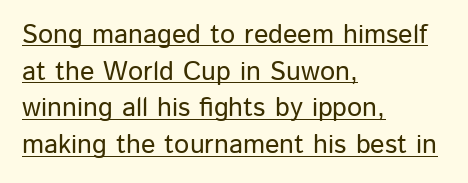
{"italic": "no", "underline": "yes", "align": "left", "line_spacing": "normal", "line_spacing_ratio": 1.36, "letter_spacing": "normal", "letter_spacing_em": 0.0, "glyph_px": 27}
